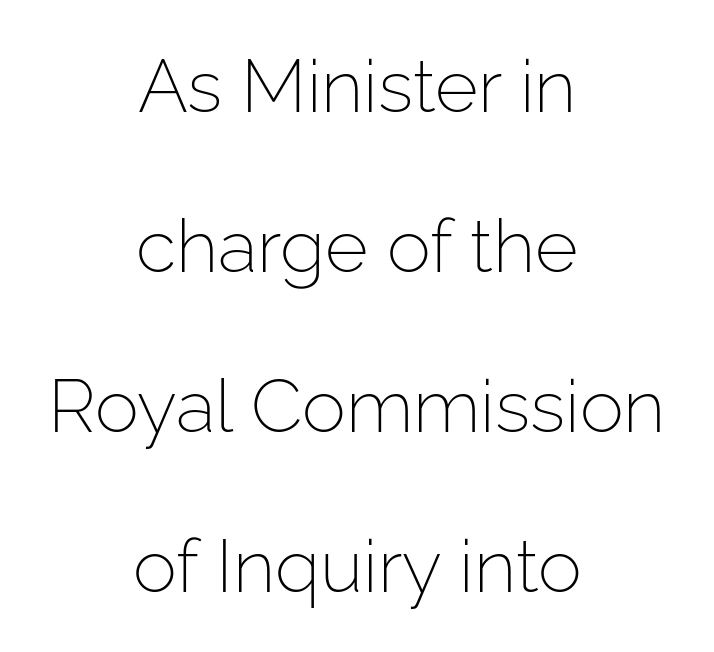
The passage shown stacks its lines with a broad gap. The compositor balanced each line on the midline. Think of a printed novel: that variable character pitch is what you see here. Honestly, there is no underline to notice here at all.
